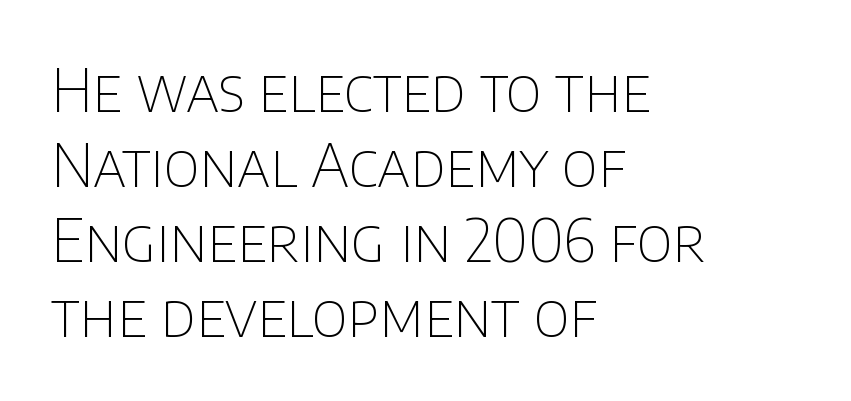
Letters rest on an invisible, unmarked baseline. Casual observation: everything's shoved over to the left. Successive baselines arrive at the customary interval. Each word holds together tightly as a unit, with standard inter-letter gaps.
